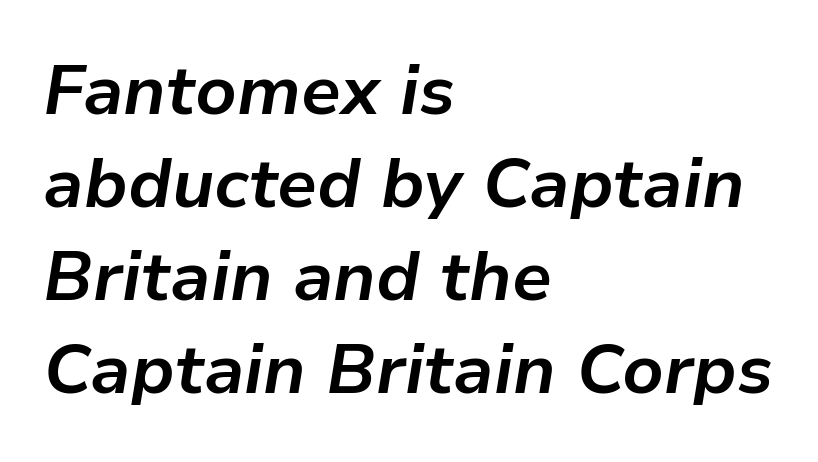
The image shows 70 px bold type, italic (leaning right); set left-aligned, normal line spacing (1.33x), normal letter spacing, not underlined; low stroke contrast and a medium x-height.
